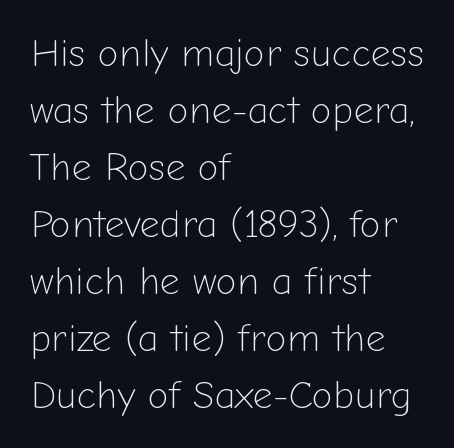
{"serif": "no", "italic": "no", "bold": "no", "weight": "light", "width": "normal", "stroke_contrast": "low", "x_height": "medium", "monospaced": "no", "underline": "no", "align": "left", "line_spacing": "normal", "line_spacing_ratio": 1.46, "letter_spacing": "normal", "letter_spacing_em": 0.0, "glyph_px": 39}
